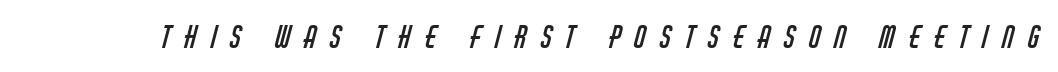
{"serif": "no", "bold": "no", "weight": "regular", "width": "condensed", "stroke_contrast": "low", "x_height": "large", "monospaced": "no", "underline": "no", "letter_spacing": "wide", "letter_spacing_em": 0.46, "glyph_px": 30}
